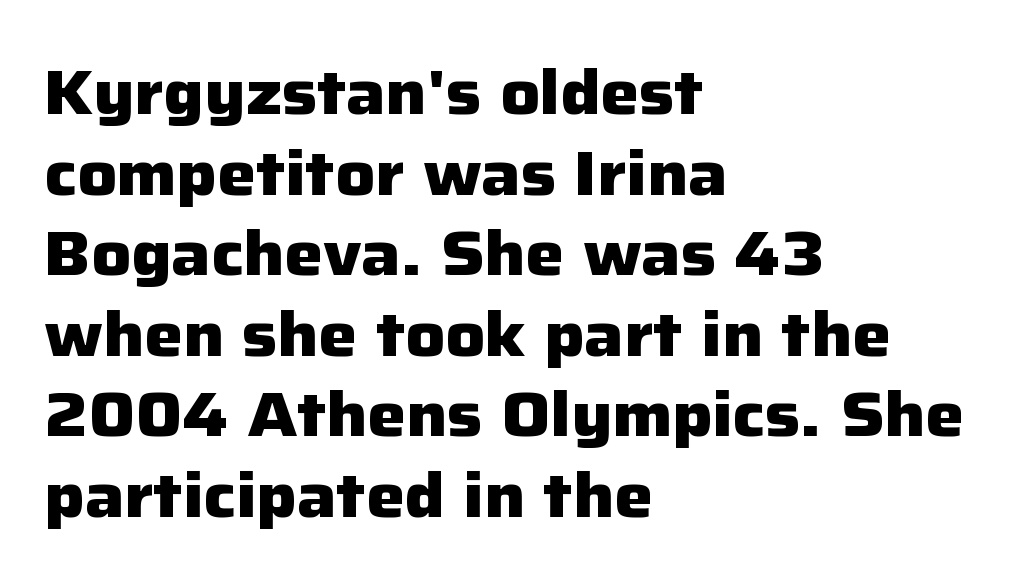
The image shows 61 px heavy sans-serif type, upright; set left-aligned, normal line spacing (1.32x), normal letter spacing, not underlined; low stroke contrast and a medium x-height.
